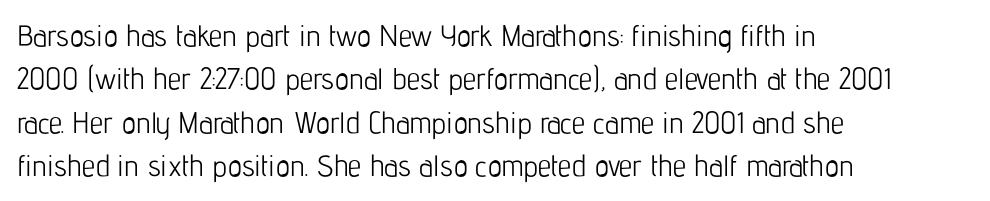
Left-aligned paragraph, ragged on the right. The rendering uses natural spacing where letterforms have individual widths. Check under the words: just untouched page. The designer went with a sans here, leaving each stem footless.
